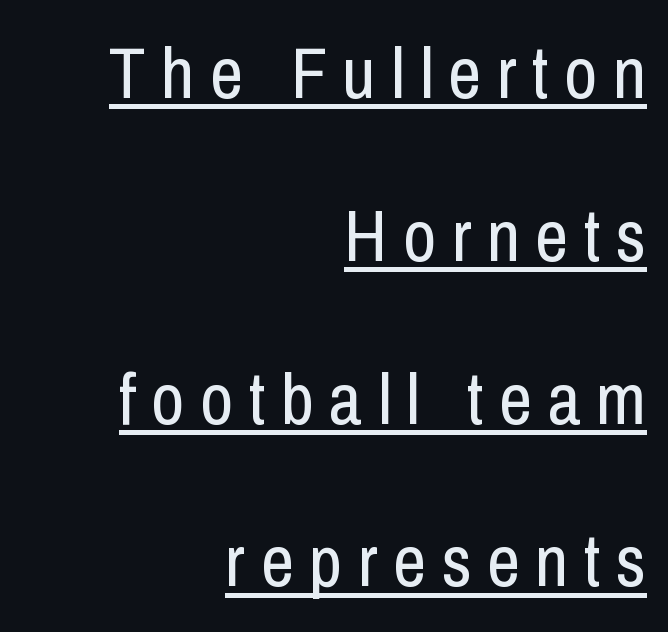
The specimen includes a rule beneath the text block's lines. No feet cap the strokes, marking this as sans-serif type. Bold? No — there's no thickening of the strokes. The paragraph has a hard right edge and a soft left edge. Is there any slant? The stems are plumb.
